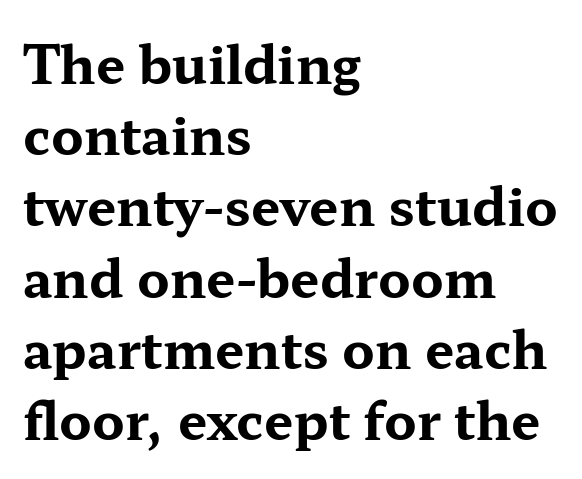
Nothing unusual about the tracking: characters are spaced as the font intends. The face used here is seriffed, in the tradition of book romans. Is there much room between lines? A standard amount, neither cramped nor airy. When letters stand straight like this, we call the style roman or upright. These lines are set flush left with a ragged right edge.
